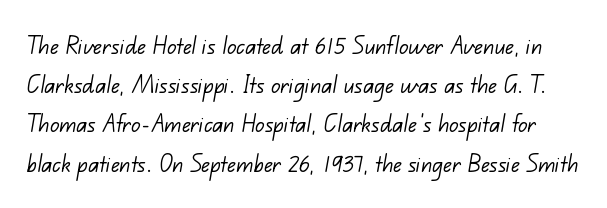
Q: Is the text bold? A: No.
Q: Is the typeface a serif or a sans-serif typeface? A: Sans-serif.
Q: Is the text underlined? A: No.
Q: Is the spacing between letters normal or unusually wide? A: Normal.
Q: Is the spacing between lines tight, normal or loose? A: Normal.
Q: Width (condensed, normal, or wide)? A: Normal.
Q: Stroke contrast? A: Low.
Q: x-height? A: Small.
Q: Monospaced? A: No.
